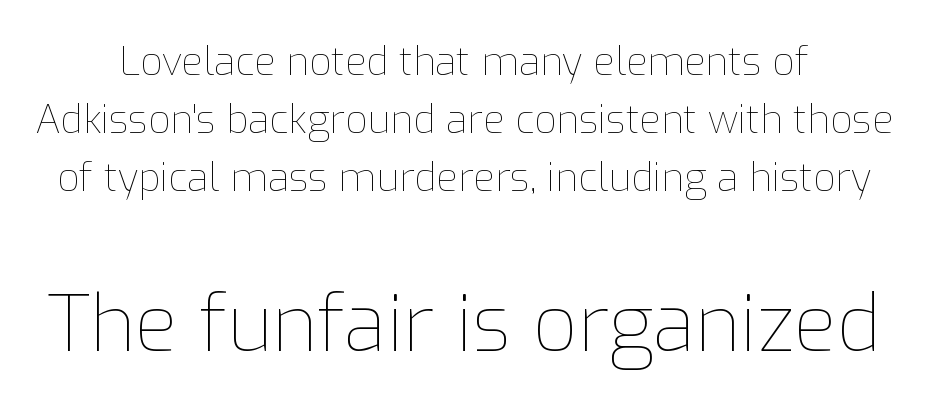
Q: Is the text bold? A: No.
Q: Is the text italic (slanted)? A: No, it is upright.
Q: Is the text underlined? A: No.
Q: Is the spacing between letters normal or unusually wide? A: Normal.
Q: Is the spacing between lines tight, normal or loose? A: Normal.
Q: Which block of text is set in a larger size, the first (top) or the second (bottom)? A: The second (bottom) one.
Q: Width (condensed, normal, or wide)? A: Normal.
Q: Stroke contrast? A: Low.
Q: x-height? A: Medium.
Q: Monospaced? A: No.
